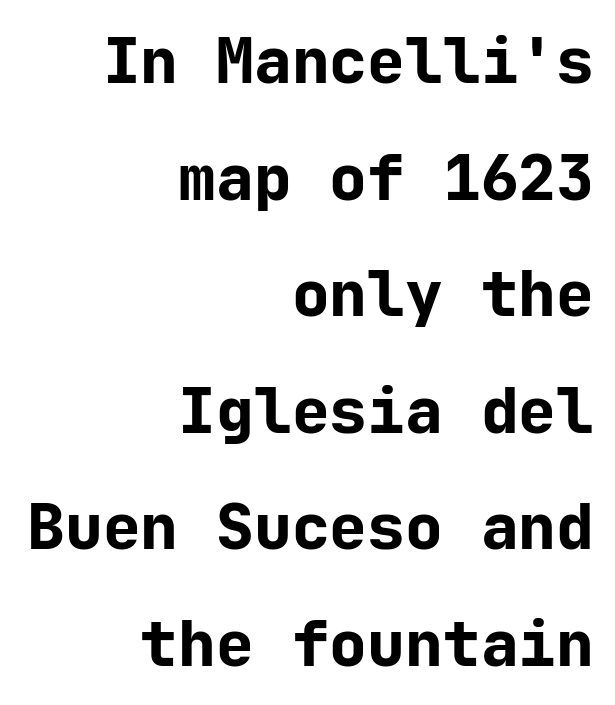
{"serif": "no", "italic": "no", "bold": "yes", "weight": "bold", "width": "normal", "stroke_contrast": "low", "x_height": "medium", "monospaced": "yes", "underline": "no", "align": "right", "line_spacing_ratio": 1.85, "letter_spacing": "normal", "letter_spacing_em": 0.0, "glyph_px": 63}
